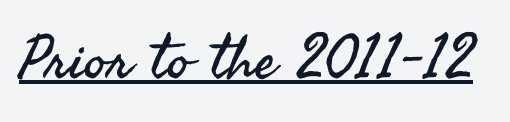
Q: Is the text bold? A: No.
Q: Is the text italic (slanted)? A: Yes.
Q: Is the typeface a serif or a sans-serif typeface? A: Sans-serif.
Q: Is the text underlined? A: Yes.
Q: Is the spacing between letters normal or unusually wide? A: Normal.
Q: Width (condensed, normal, or wide)? A: Normal.
Q: Stroke contrast? A: Medium.
Q: x-height? A: Small.
Q: Monospaced? A: No.
